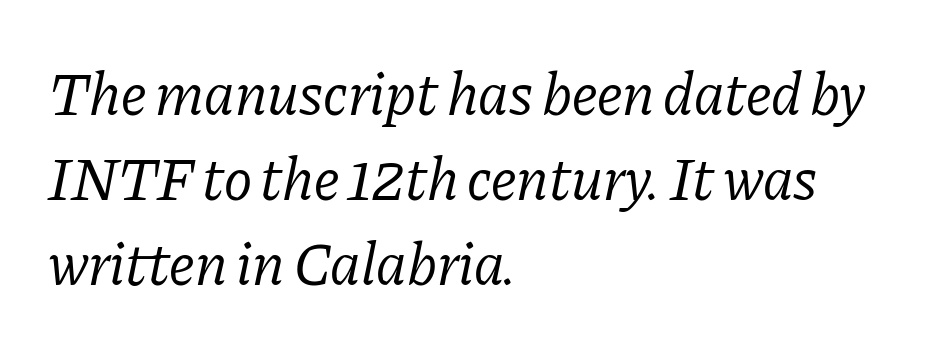
This is serif lettering, the kind often seen in printed books. The face used here is proportionally spaced, like ordinary book or web type. Unbolded letterforms with no extra heft. Does the copy run flush right? No — it runs flush left. Looking at the ascenders, they clearly lean. The vertical gap from one line to the next is medium.
